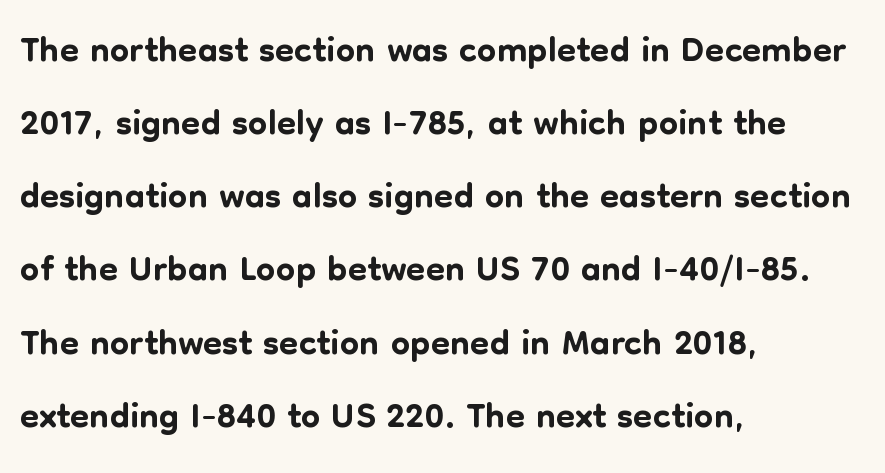
The image shows 55 px sans-serif type, upright; set left-aligned, normal line spacing (1.33x), normal letter spacing, not underlined; low stroke contrast and a medium x-height.
